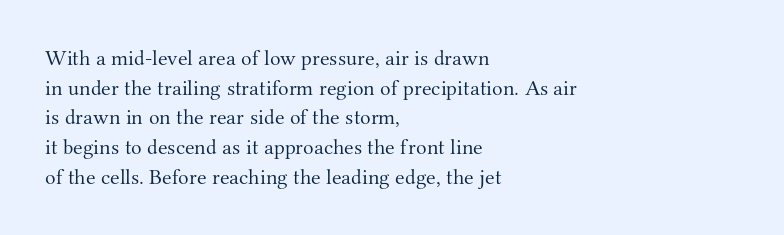
Q: Is the text bold? A: No.
Q: Is the text italic (slanted)? A: No, it is upright.
Q: Is the text underlined? A: No.
Q: How is the paragraph aligned? A: Left-aligned.
Q: Is the spacing between letters normal or unusually wide? A: Normal.
Q: Is the spacing between lines tight, normal or loose? A: Normal.
